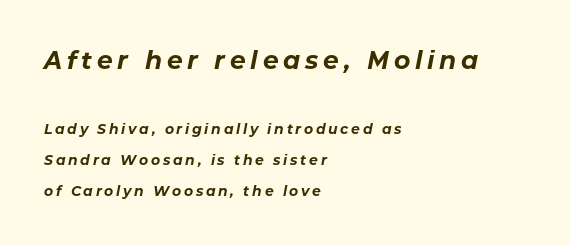
The image shows 25 px bold type, italic (leaning right); set left-aligned, loose line spacing (2.23x), not underlined; the first (top) block is 1.79x larger.
